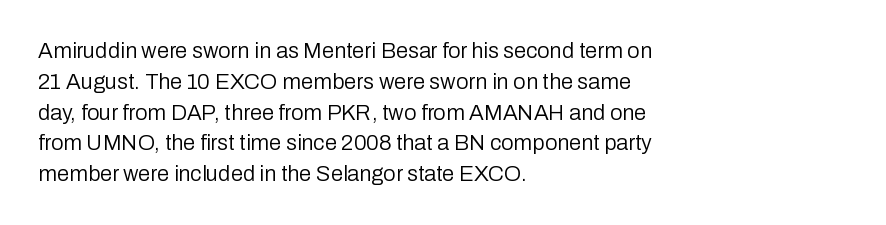
Q: Is the text bold? A: No.
Q: Is the text italic (slanted)? A: No, it is upright.
Q: Is the text underlined? A: No.
Q: How is the paragraph aligned? A: Left-aligned.
Q: Is the spacing between letters normal or unusually wide? A: Normal.
Q: Is the spacing between lines tight, normal or loose? A: Normal.
